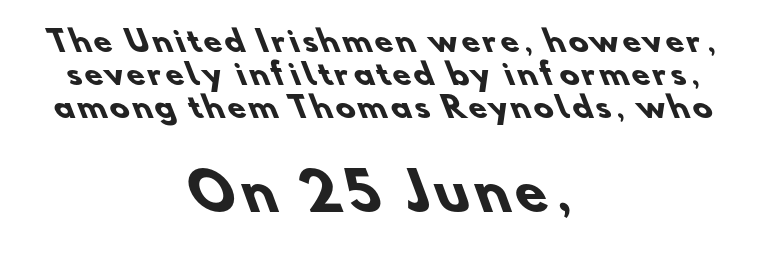
The image shows 51 px heavy sans-serif type; set centered, tight line spacing (1.14x), not underlined; the second (bottom) block is 1.76x larger; low stroke contrast and a small x-height.
